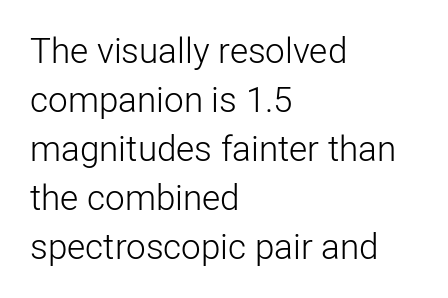
Q: Is the text bold? A: No.
Q: Is the text italic (slanted)? A: No, it is upright.
Q: Is the typeface a serif or a sans-serif typeface? A: Sans-serif.
Q: Is the text underlined? A: No.
Q: How is the paragraph aligned? A: Left-aligned.
Q: Is the spacing between letters normal or unusually wide? A: Normal.
Q: Is the spacing between lines tight, normal or loose? A: Normal.
Q: Width (condensed, normal, or wide)? A: Normal.
Q: Stroke contrast? A: Low.
Q: x-height? A: Medium.
Q: Monospaced? A: No.
